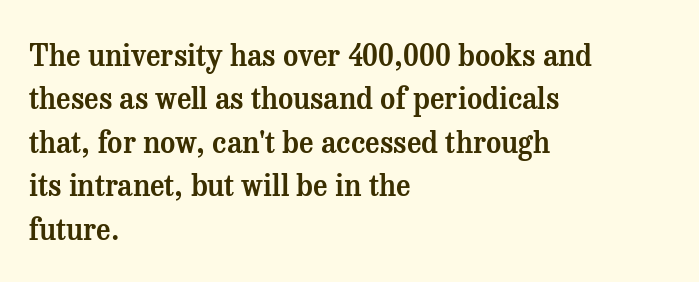
Check the space under the baseline: it is left empty. These lines are rendered in a variable-pitch font. If you drew a ruler down the left edge, every line would touch it. Quick note: not italic, upright.
